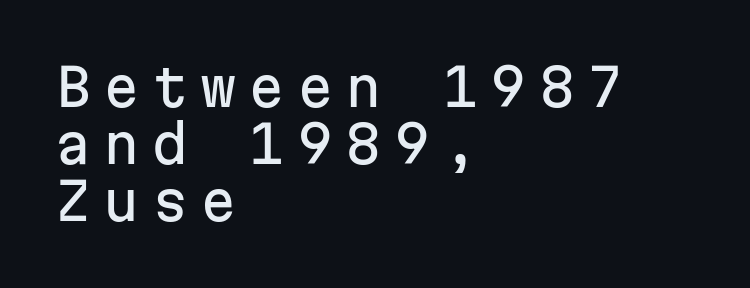
The image shows 52 px sans-serif type, upright, monospaced; set left-aligned, tight line spacing (1.1x), unusually wide letter spacing (+0.23 em), not underlined; low stroke contrast and a medium x-height.
